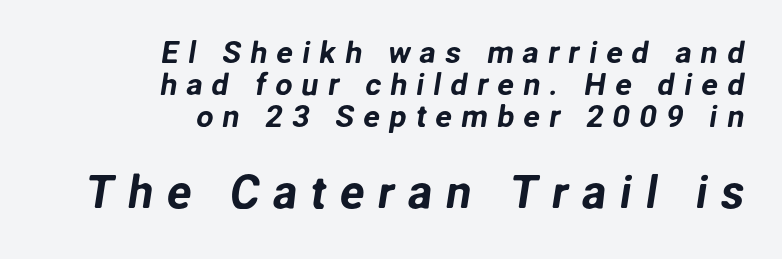
Descenders are the only things crossing below the line. Typeset ragged left — the right edge is the straight one. Baseline-to-baseline distance is barely more than the letter height. The line texture is sparse and dotted thanks to wide tracking.
